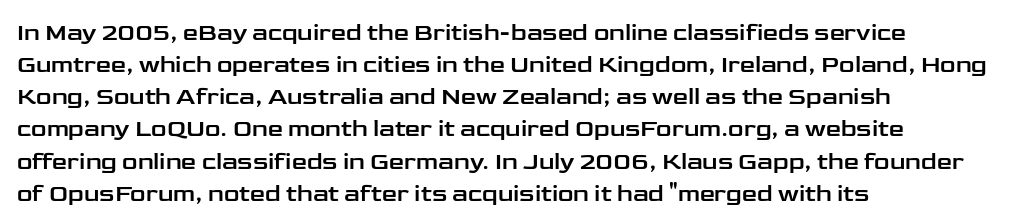
Q: Is the text italic (slanted)? A: No, it is upright.
Q: Is the text underlined? A: No.
Q: How is the paragraph aligned? A: Left-aligned.
Q: Is the spacing between letters normal or unusually wide? A: Normal.
Q: Is the spacing between lines tight, normal or loose? A: Normal.
